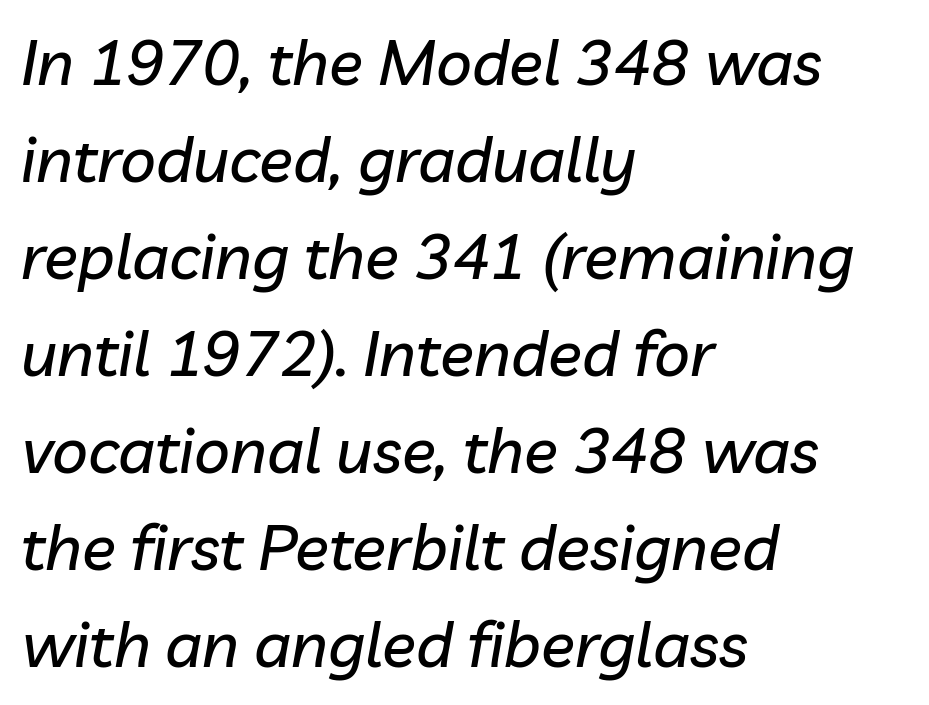
The image shows 63 px text type, italic (leaning right); set left-aligned, normal line spacing (1.54x), normal letter spacing, not underlined; low stroke contrast and a medium x-height.
